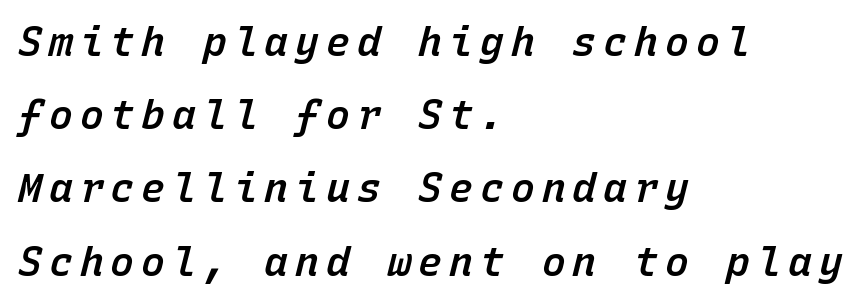
{"italic": "yes", "lean": "right", "slant_degrees": 15, "bold": "semi", "weight": "semibold", "width": "normal", "stroke_contrast": "low", "x_height": "medium", "monospaced": "yes", "underline": "no", "align": "left", "line_spacing_ratio": 1.83, "glyph_px": 40}
